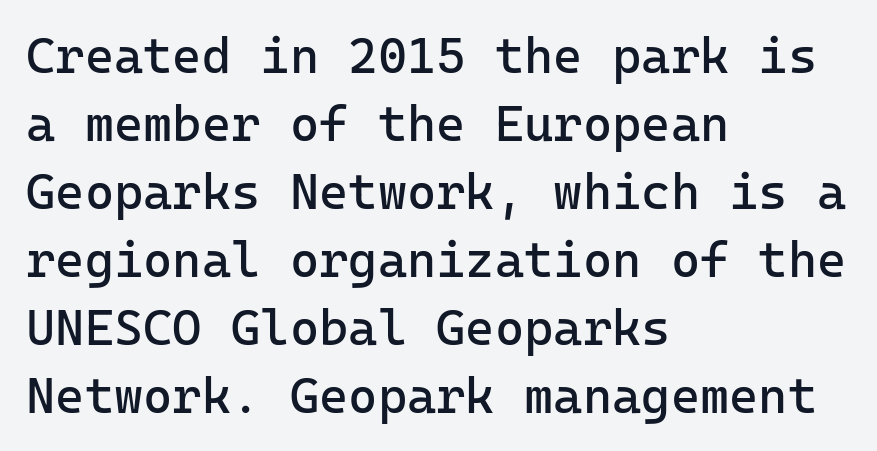
Do the characters align in a grid? Yes, the font is monospaced. The line texture is even and compact thanks to regular tracking. Italic? Not at all — the glyphs are vertical. The font is comparable to plain body text, perhaps lighter. Every row of glyphs begins at an identical x-position on the left. Only glyphs here, with clear space below each row.
